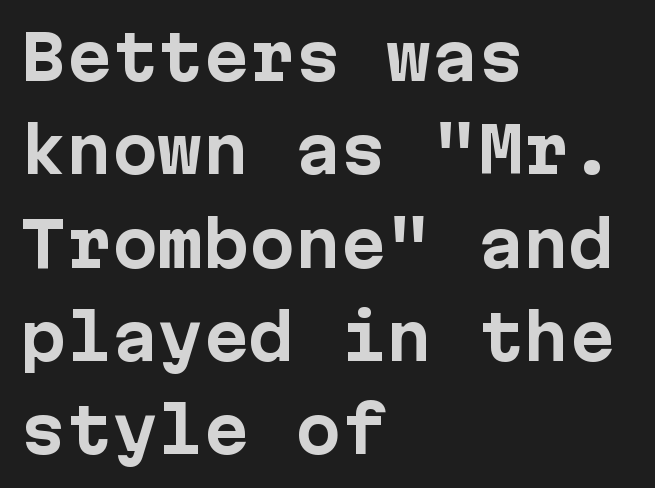
{"serif": "no", "italic": "no", "bold": "yes", "weight": "bold", "width": "normal", "stroke_contrast": "low", "x_height": "medium", "monospaced": "yes", "underline": "no", "align": "left", "line_spacing": "normal", "line_spacing_ratio": 1.53, "letter_spacing": "normal", "letter_spacing_em": 0.0, "glyph_px": 61}
